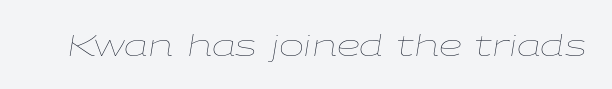
The image shows 30 px thin, wide type, italic (leaning right); set normal letter spacing, not underlined; low stroke contrast and a medium x-height.
